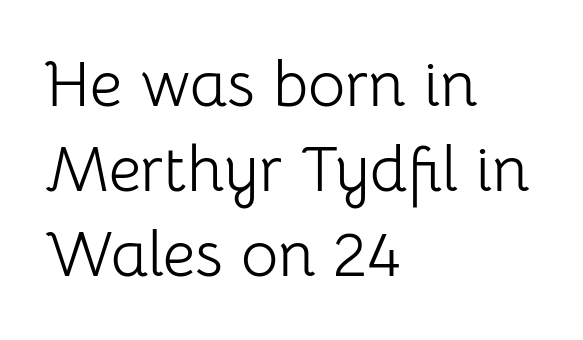
{"serif": "no", "italic": "no", "bold": "no", "weight": "light", "width": "normal", "stroke_contrast": "low", "x_height": "medium", "monospaced": "no", "underline": "no", "align": "left", "line_spacing": "normal", "line_spacing_ratio": 1.33, "letter_spacing": "normal", "letter_spacing_em": 0.0, "glyph_px": 64}
